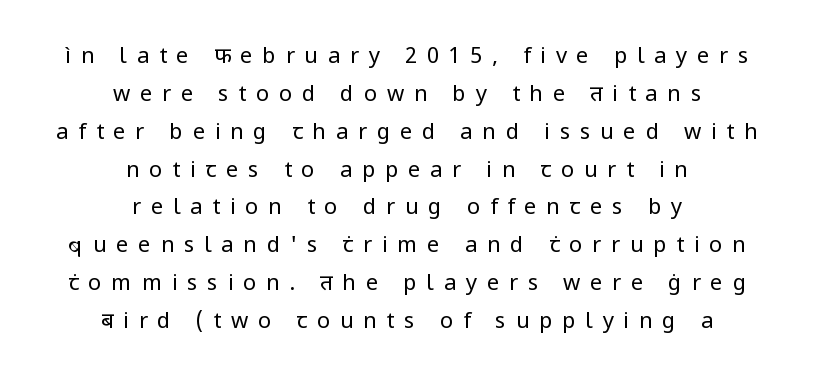
The image shows 22 px text type, upright; set centered, line spacing 1.72x, unusually wide letter spacing (+0.44 em), not underlined.
